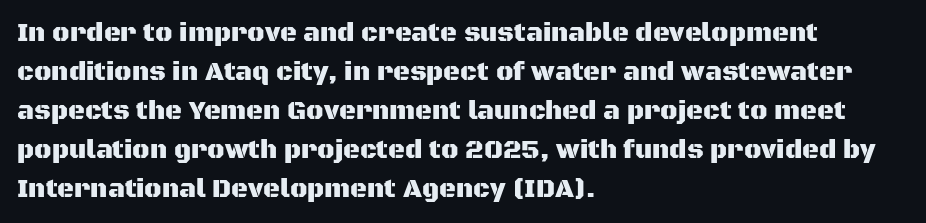
The compositor pushed each line to the left boundary. Every stem runs plumb, perpendicular to the baseline. This sample keeps an unexceptional amount of space between lines. Here the glyphs are tracked normally, forming tight word shapes. Descender tails drop into unmarked territory.
